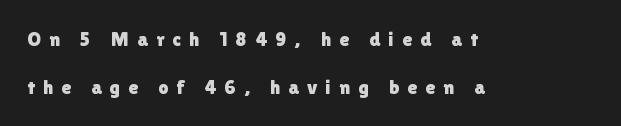
Q: Is the text italic (slanted)? A: No, it is upright.
Q: Is the text underlined? A: No.
Q: How is the paragraph aligned? A: Left-aligned.
Q: Is the spacing between letters normal or unusually wide? A: Unusually wide.
Q: Is the spacing between lines tight, normal or loose? A: Loose.
